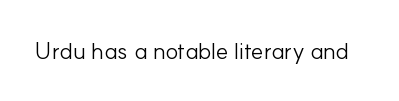
{"italic": "no", "bold": "no", "underline": "no", "letter_spacing": "normal", "letter_spacing_em": 0.0, "glyph_px": 24}
